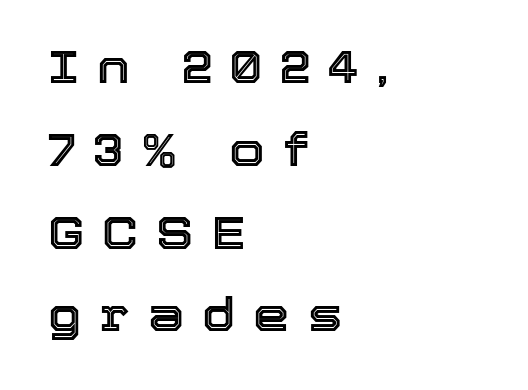
{"italic": "no", "width": "normal", "x_height": "medium", "monospaced": "no", "underline": "no", "align": "left", "line_spacing_ratio": 1.8, "letter_spacing": "wide", "letter_spacing_em": 0.39, "glyph_px": 46}
